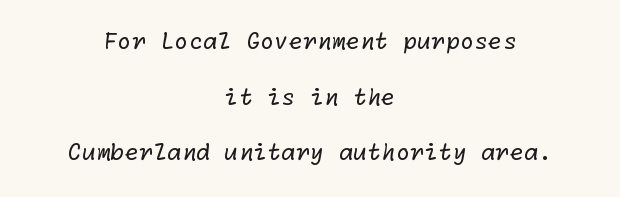
Q: Is the text bold? A: No.
Q: Is the text underlined? A: No.
Q: How is the paragraph aligned? A: Centered.
Q: Is the spacing between letters normal or unusually wide? A: Normal.
Q: Is the spacing between lines tight, normal or loose? A: Loose.
